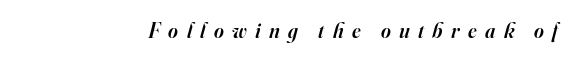
The image shows 21 px text type, italic (leaning right); set unusually wide letter spacing (+0.4 em), not underlined.
